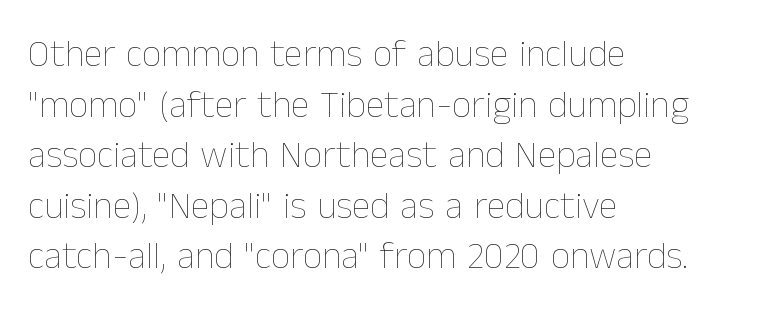
The image shows 38 px thin type, upright; set left-aligned, normal line spacing (1.33x), normal letter spacing, not underlined; low stroke contrast and a medium x-height.
